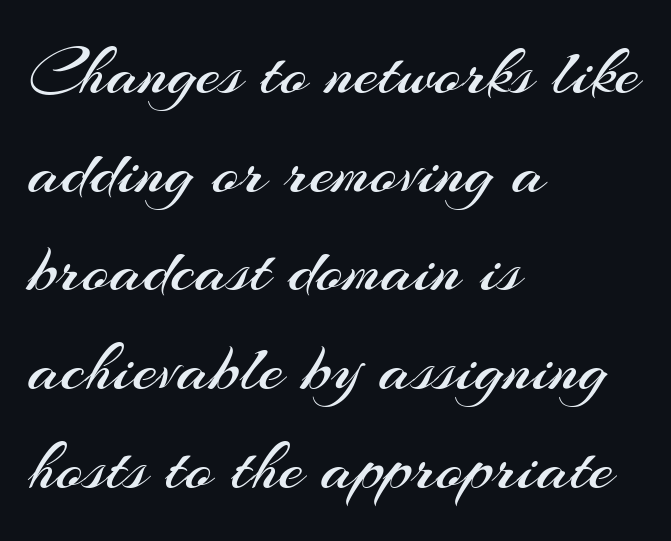
The image shows 70 px regular-weight sans-serif type; set left-aligned, normal line spacing (1.41x), normal letter spacing, not underlined; medium stroke contrast and a small x-height.
